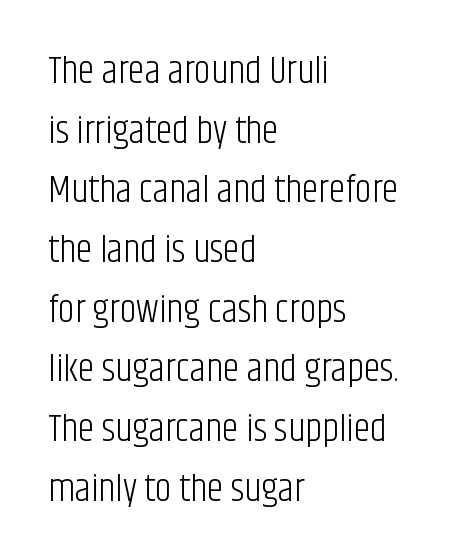
{"serif": "no", "italic": "no", "bold": "no", "weight": "light", "width": "condensed", "stroke_contrast": "low", "x_height": "large", "monospaced": "no", "underline": "no", "align": "left", "line_spacing": "normal", "line_spacing_ratio": 1.57, "letter_spacing": "normal", "letter_spacing_em": 0.0, "glyph_px": 38}
